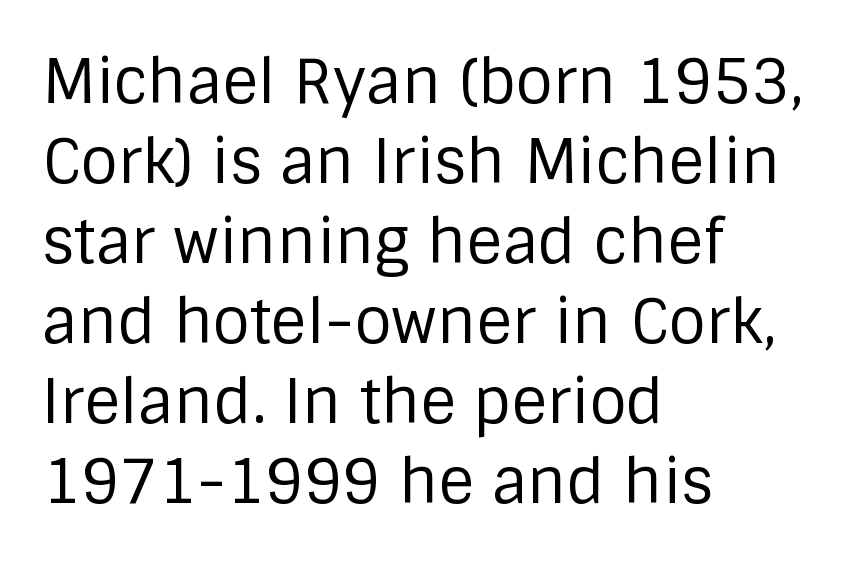
{"serif": "no", "italic": "no", "bold": "no", "weight": "regular", "width": "normal", "stroke_contrast": "low", "x_height": "large", "monospaced": "no", "underline": "no", "align": "left", "line_spacing": "normal", "line_spacing_ratio": 1.31, "letter_spacing": "normal", "letter_spacing_em": 0.0, "glyph_px": 61}
